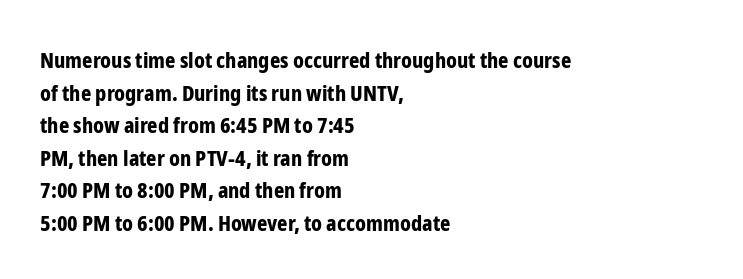
{"italic": "no", "bold": "yes", "underline": "no", "align": "left", "line_spacing": "normal", "line_spacing_ratio": 1.48, "letter_spacing": "normal", "letter_spacing_em": 0.0, "glyph_px": 22}
